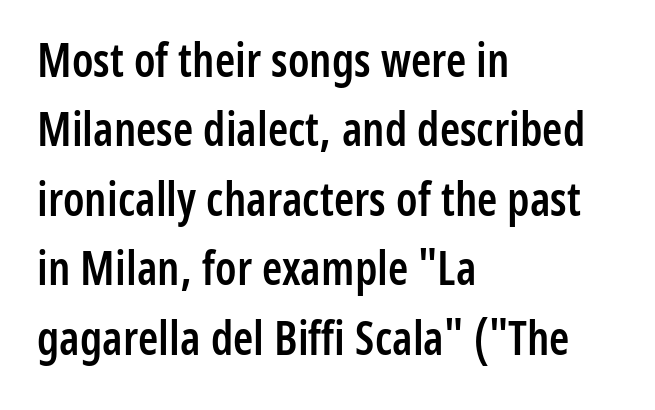
{"serif": "no", "italic": "no", "bold": "semi", "weight": "semibold", "width": "condensed", "stroke_contrast": "low", "x_height": "medium", "monospaced": "no", "underline": "no", "align": "left", "line_spacing": "normal", "line_spacing_ratio": 1.51, "letter_spacing": "normal", "letter_spacing_em": 0.0, "glyph_px": 46}
